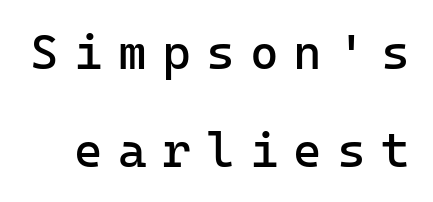
{"serif": "no", "italic": "no", "bold": "no", "weight": "regular", "width": "normal", "stroke_contrast": "low", "x_height": "medium", "underline": "no", "line_spacing": "loose", "line_spacing_ratio": 1.99, "letter_spacing": "wide", "letter_spacing_em": 0.31, "glyph_px": 49}
